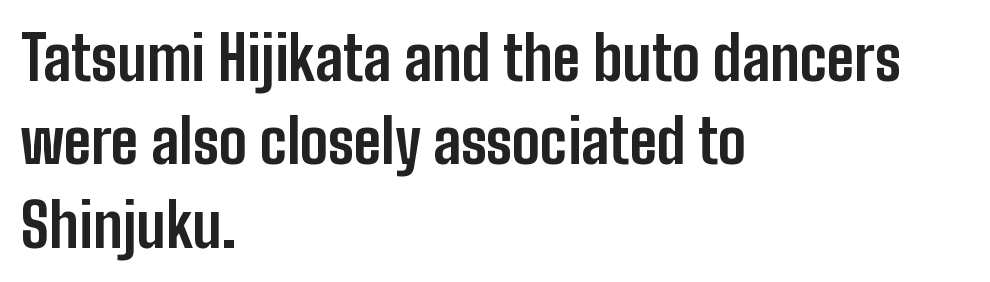
Q: Is the text bold? A: Yes.
Q: Is the text italic (slanted)? A: No, it is upright.
Q: Is the typeface a serif or a sans-serif typeface? A: Sans-serif.
Q: Is the text underlined? A: No.
Q: How is the paragraph aligned? A: Left-aligned.
Q: Is the spacing between letters normal or unusually wide? A: Normal.
Q: Is the spacing between lines tight, normal or loose? A: Normal.
Q: Width (condensed, normal, or wide)? A: Condensed.
Q: Stroke contrast? A: Low.
Q: x-height? A: Medium.
Q: Monospaced? A: No.
